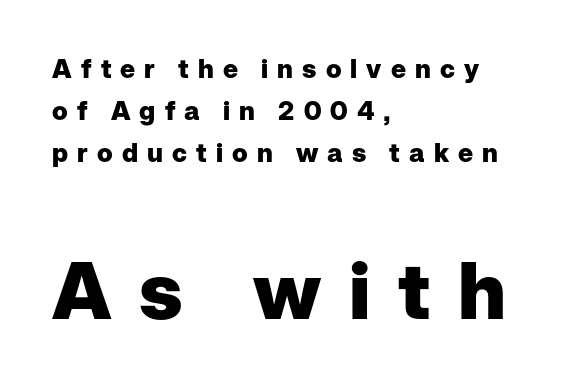
The more generous point size was reserved for the lower chunk. This is heavy type, rendered in bold. The gaps between neighbouring characters are conspicuously large. The letters stand straight up with perfectly vertical stems.
